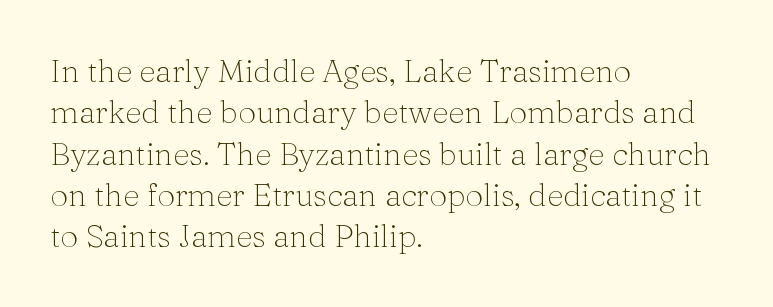
The image shows 32 px light serif type, upright; set left-aligned, normal line spacing (1.29x), normal letter spacing, not underlined; medium stroke contrast and a medium x-height.
